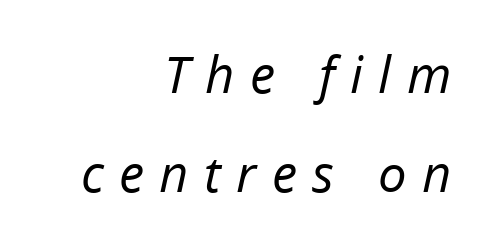
This sample has the flowing, uneven cadence of proportional lettering. The text carries the slant typical of an italic or oblique font. Letters rest on an invisible, unmarked baseline. Words appear elongated and porous because spacing is wide. Weight: not bold — regular or lighter.
